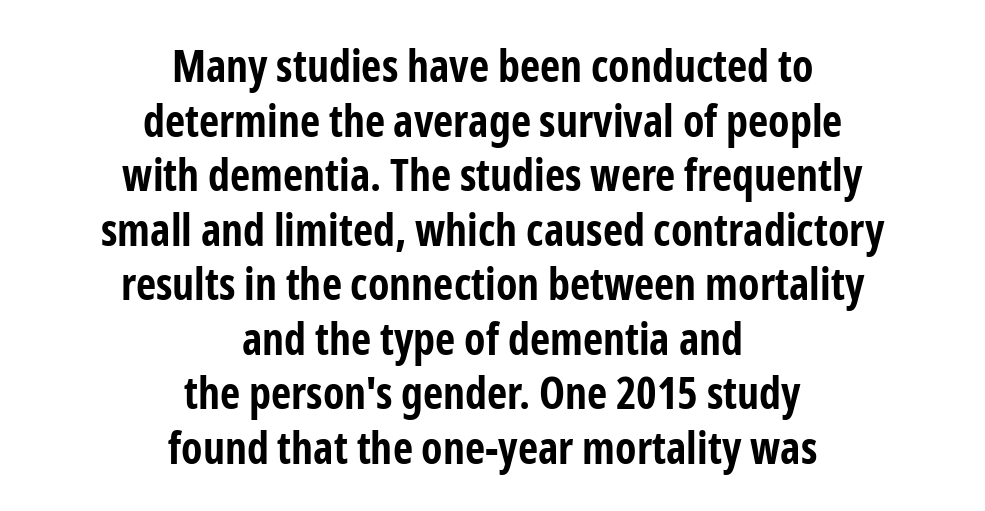
Horizontal alignment here is central, giving a formal, balanced look. Upright lettering throughout. Typographic density is high because the face is bold. Descender tails drop into unmarked territory. Think of a printed novel: that variable character pitch is what you see here. Tracking value appears to be zero — textbook default spacing.
